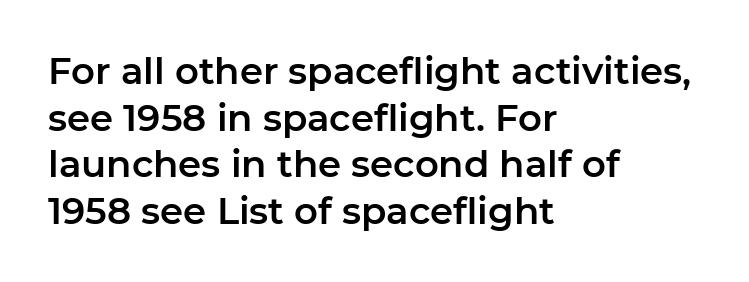
Beneath every word, the page is bare. Ordinary non-slanted type is in use. Do the characters align in a grid? No, the font is proportional. Is the letter spacing exaggerated? No — it looks like the ordinary default. The block of text has a typical density, with ordinary space between rows. Regarding serifs, this sample does without them.
